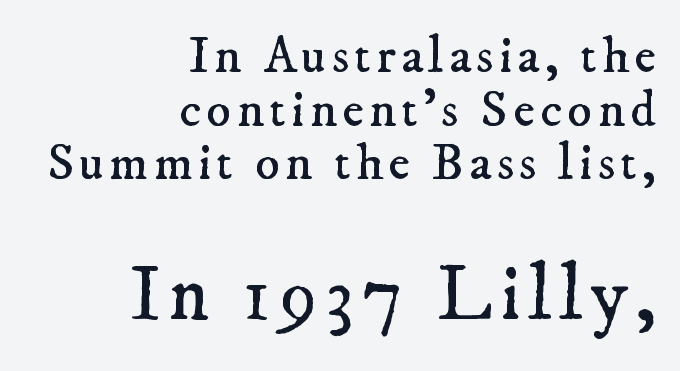
Each line ends at the same right margin while the left side varies. Little horizontal feet cap the strokes, marking this as serif type. Reading top to bottom, the characters get bigger at the block break. Unbolded letterforms with no extra heft.
